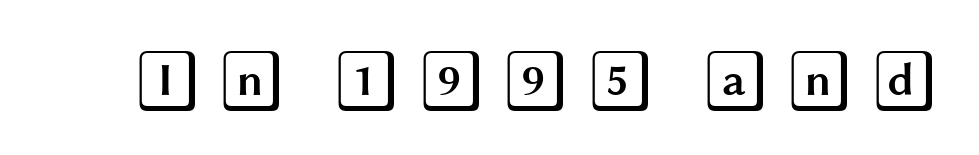
Honestly, there is no underline to notice here at all. Style check: upright. Substantial extra tracking has been applied to these lines.
